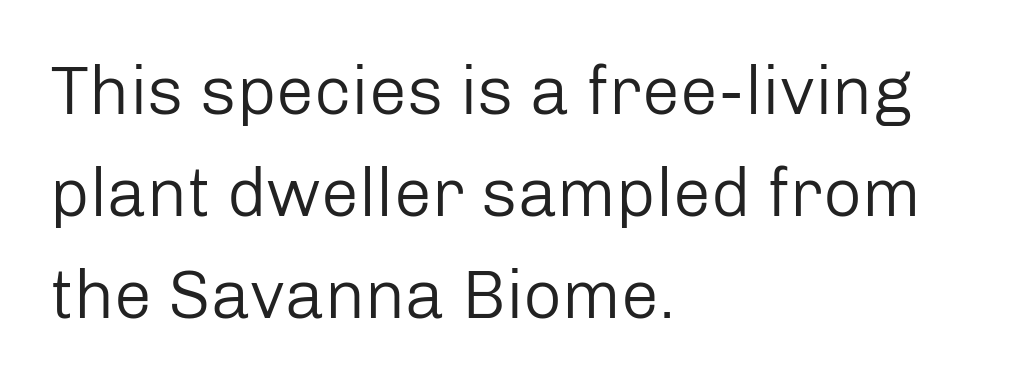
The image shows 68 px regular-weight sans-serif type, upright; set left-aligned, normal line spacing (1.5x), normal letter spacing, not underlined; low stroke contrast and a medium x-height.
